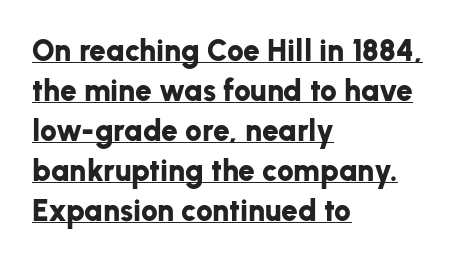
Q: Is the text bold? A: Yes.
Q: Is the text italic (slanted)? A: No, it is upright.
Q: Is the typeface a serif or a sans-serif typeface? A: Sans-serif.
Q: Is the text underlined? A: Yes.
Q: How is the paragraph aligned? A: Left-aligned.
Q: Is the spacing between letters normal or unusually wide? A: Normal.
Q: Is the spacing between lines tight, normal or loose? A: Normal.
Q: Width (condensed, normal, or wide)? A: Normal.
Q: Stroke contrast? A: Low.
Q: x-height? A: Medium.
Q: Monospaced? A: No.
